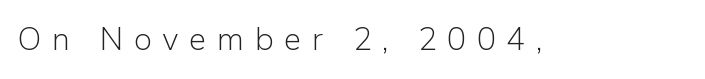
{"serif": "no", "italic": "no", "bold": "no", "weight": "light", "width": "normal", "stroke_contrast": "low", "x_height": "medium", "monospaced": "no", "underline": "no", "letter_spacing": "wide", "letter_spacing_em": 0.32, "glyph_px": 32}
